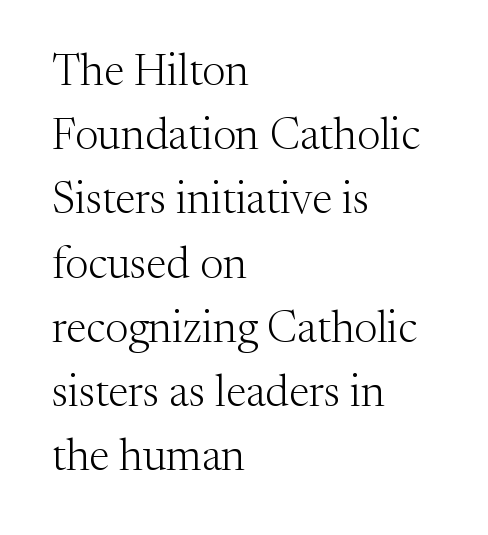
Q: Is the text bold? A: No.
Q: Is the text italic (slanted)? A: No, it is upright.
Q: Is the typeface a serif or a sans-serif typeface? A: Serif.
Q: Is the text underlined? A: No.
Q: How is the paragraph aligned? A: Left-aligned.
Q: Is the spacing between letters normal or unusually wide? A: Normal.
Q: Is the spacing between lines tight, normal or loose? A: Normal.
Q: Width (condensed, normal, or wide)? A: Normal.
Q: Stroke contrast? A: Medium.
Q: x-height? A: Medium.
Q: Monospaced? A: No.
